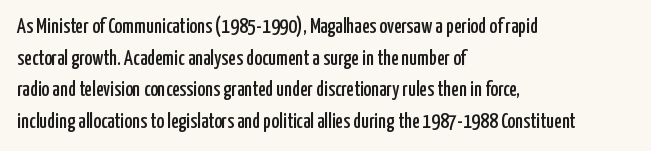
The image shows 21 px text type, upright; set left-aligned, normal line spacing (1.51x), normal letter spacing, not underlined.
